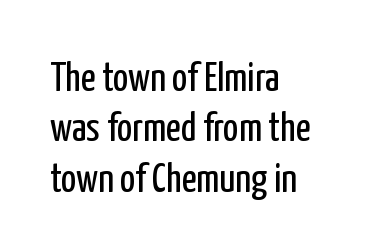
The image shows 41 px regular-weight, condensed sans-serif type, upright; set left-aligned, line spacing 1.23x, normal letter spacing, not underlined; low stroke contrast and a medium x-height.
